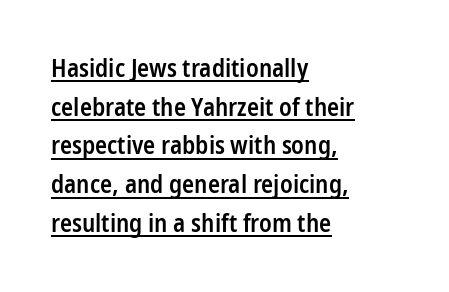
Q: Is the text bold? A: Semi-bold.
Q: Is the text italic (slanted)? A: No, it is upright.
Q: Is the text underlined? A: Yes.
Q: How is the paragraph aligned? A: Left-aligned.
Q: Is the spacing between letters normal or unusually wide? A: Normal.
Q: Is the spacing between lines tight, normal or loose? A: Normal.
